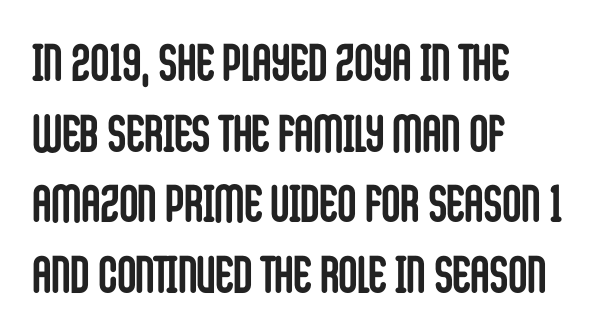
This sample uses an upright cut, with every glyph sitting square on the baseline. Tracking value appears to be zero — textbook default spacing. Regular leading. Does the weight exceed regular? Yes, all the way to bold. Notice how the passage keeps a crisp vertical edge on the left only.
